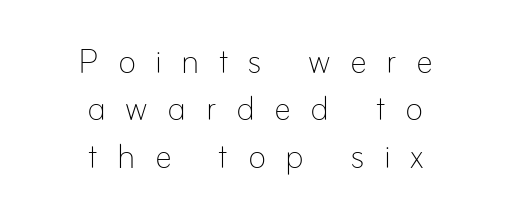
Q: Is the text bold? A: No.
Q: Is the text italic (slanted)? A: No, it is upright.
Q: Is the text underlined? A: No.
Q: How is the paragraph aligned? A: Centered.
Q: Is the spacing between letters normal or unusually wide? A: Unusually wide.
Q: Is the spacing between lines tight, normal or loose? A: Tight.
Q: Width (condensed, normal, or wide)? A: Normal.
Q: Stroke contrast? A: Low.
Q: x-height? A: Small.
Q: Monospaced? A: No.
